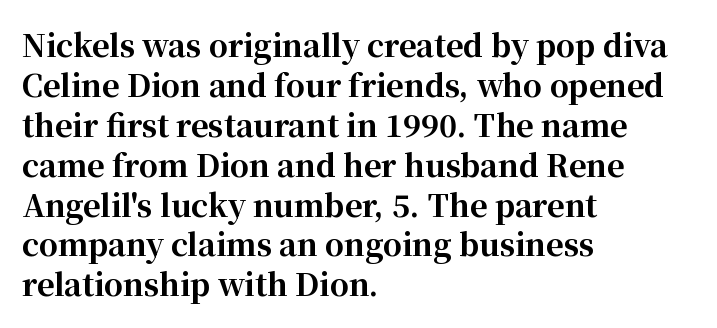
A serif font was chosen for this passage. Left-aligned paragraph, ragged on the right. It's the straight-up-and-down kind of type. Is this a fixed-width face? No — the glyphs have proportional, varying widths.
